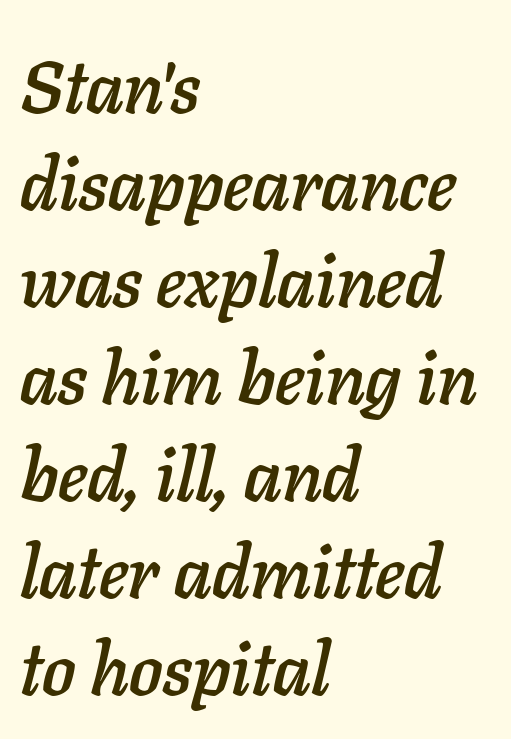
In CSS terms this would be text-align: left. The face used here is rendered with its standard letterfit. An italicized treatment has been applied to the whole sample. Is this a fixed-width face? No — the glyphs have proportional, varying widths.
